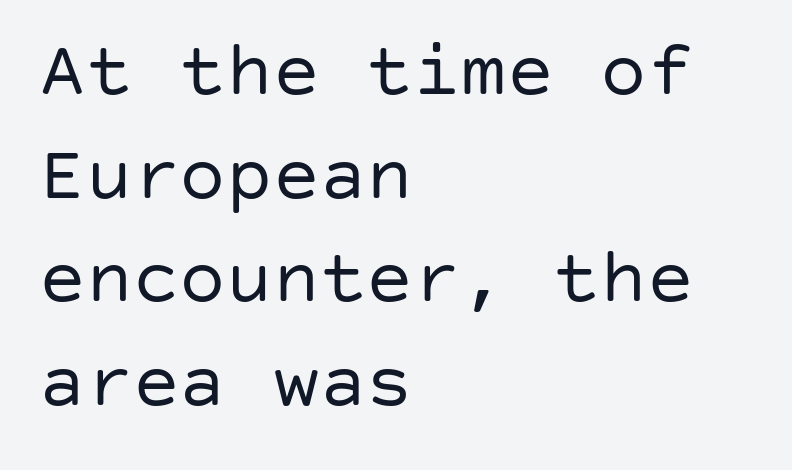
{"serif": "no", "italic": "no", "bold": "no", "weight": "regular", "width": "normal", "stroke_contrast": "low", "x_height": "large", "underline": "no", "align": "left", "line_spacing": "normal", "line_spacing_ratio": 1.33, "letter_spacing": "normal", "letter_spacing_em": 0.0, "glyph_px": 78}
